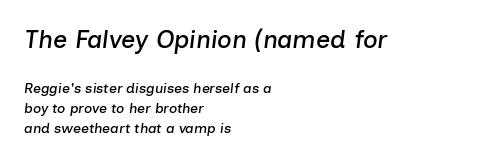
Q: Is the text italic (slanted)? A: Yes, it leans right by about 7 degrees.
Q: Is the text underlined? A: No.
Q: How is the paragraph aligned? A: Left-aligned.
Q: Is the spacing between letters normal or unusually wide? A: Normal.
Q: Is the spacing between lines tight, normal or loose? A: Normal.
Q: Which block of text is set in a larger size, the first (top) or the second (bottom)? A: The first (top) one.
